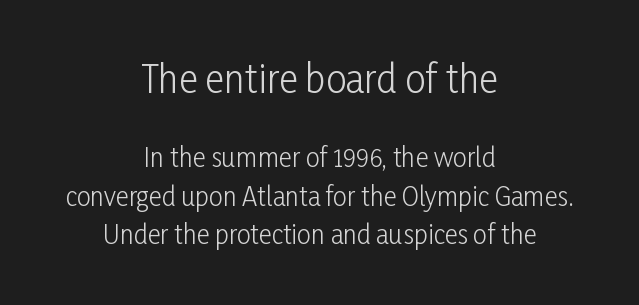
The passage shown is not bold in any degree. Quick note: not italic, upright. The face used here is proportionally spaced, like ordinary book or web type. Regarding leading, the lines here are spaced in the standard way. Any mark beneath the type? The region is blank. Size contrast runs from large at the top to small at the bottom.
